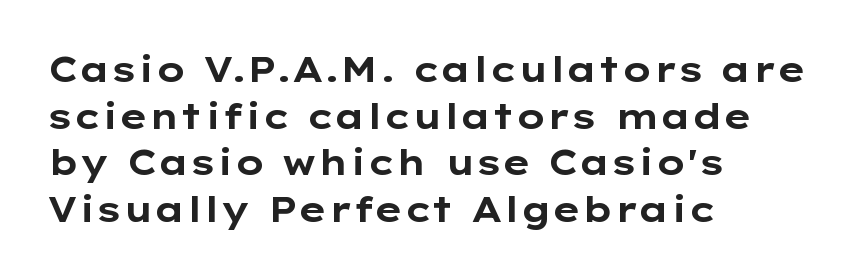
Q: Is the text bold? A: Yes.
Q: Is the text italic (slanted)? A: No, it is upright.
Q: Is the typeface a serif or a sans-serif typeface? A: Sans-serif.
Q: Is the text underlined? A: No.
Q: How is the paragraph aligned? A: Left-aligned.
Q: Is the spacing between letters normal or unusually wide? A: Normal.
Q: Is the spacing between lines tight, normal or loose? A: Normal.
Q: Width (condensed, normal, or wide)? A: Wide.
Q: Stroke contrast? A: Low.
Q: x-height? A: Medium.
Q: Monospaced? A: No.
